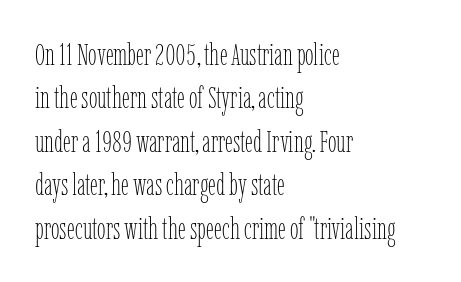
The image shows 31 px thin, condensed type, upright; set left-aligned, normal line spacing (1.4x), normal letter spacing, not underlined; low stroke contrast and a medium x-height.
